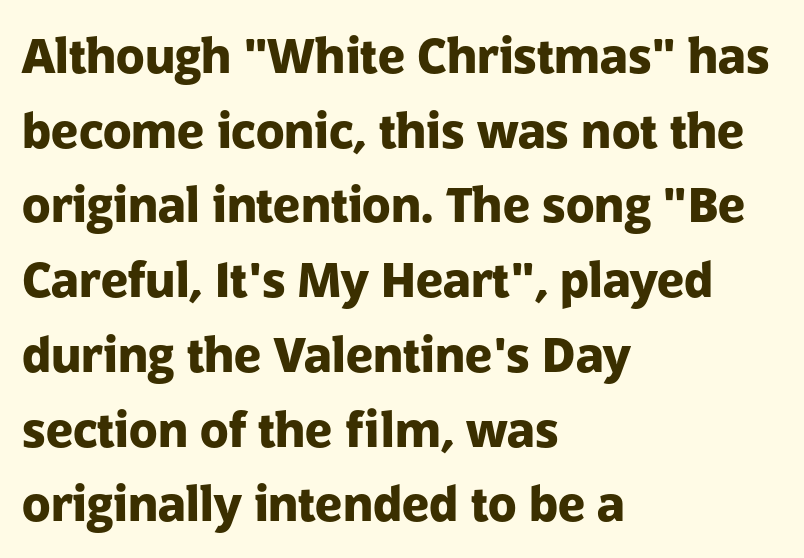
The image shows 47 px heavy sans-serif type, upright; set left-aligned, normal line spacing (1.59x), normal letter spacing, not underlined; low stroke contrast and a medium x-height.
